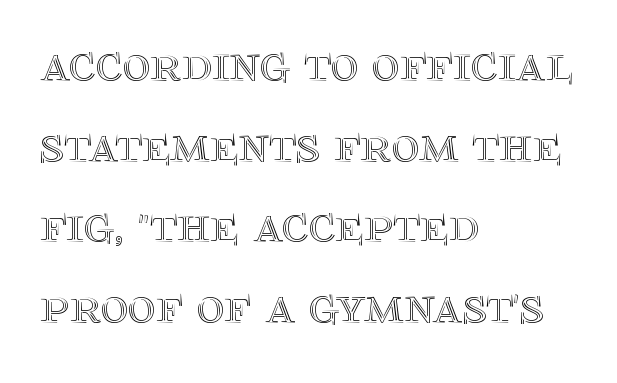
Q: Is the text italic (slanted)? A: No, it is upright.
Q: Is the text underlined? A: No.
Q: How is the paragraph aligned? A: Left-aligned.
Q: Is the spacing between letters normal or unusually wide? A: Normal.
Q: Is the spacing between lines tight, normal or loose? A: Normal.
Q: Width (condensed, normal, or wide)? A: Normal.
Q: x-height? A: Large.
Q: Monospaced? A: No.
